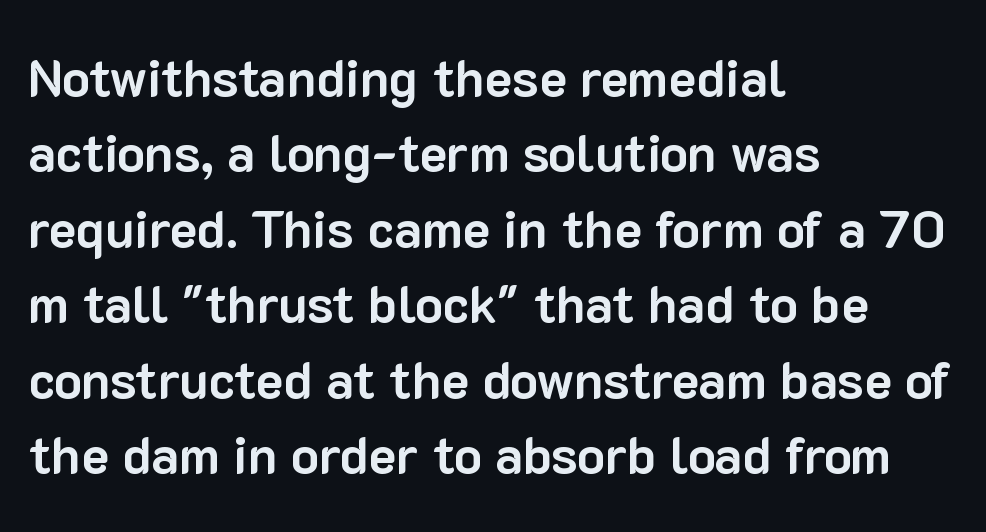
The lines are quadded left. Varying glyph widths throughout — classic text-font behaviour. Is the letter spacing exaggerated? No — it looks like the ordinary default. Notice how the stems are strictly vertical — no italics here.
